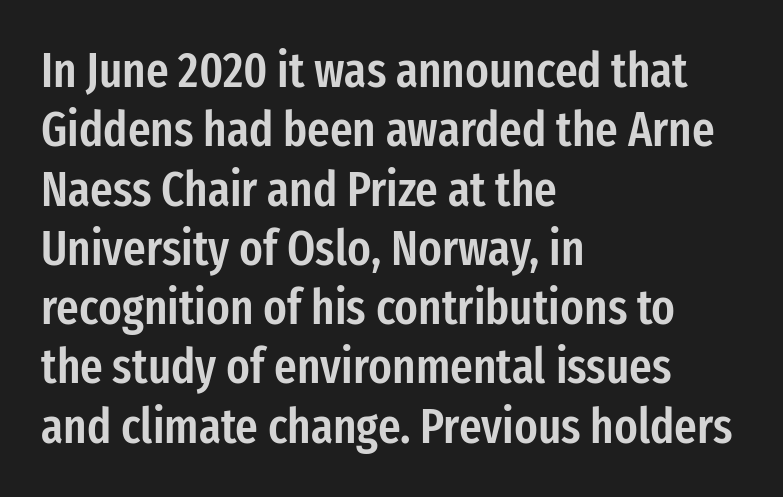
Q: Is the text bold? A: Semi-bold.
Q: Is the text italic (slanted)? A: No, it is upright.
Q: Is the typeface a serif or a sans-serif typeface? A: Sans-serif.
Q: Is the text underlined? A: No.
Q: How is the paragraph aligned? A: Left-aligned.
Q: Is the spacing between letters normal or unusually wide? A: Normal.
Q: Width (condensed, normal, or wide)? A: Condensed.
Q: Stroke contrast? A: Low.
Q: x-height? A: Medium.
Q: Monospaced? A: No.
